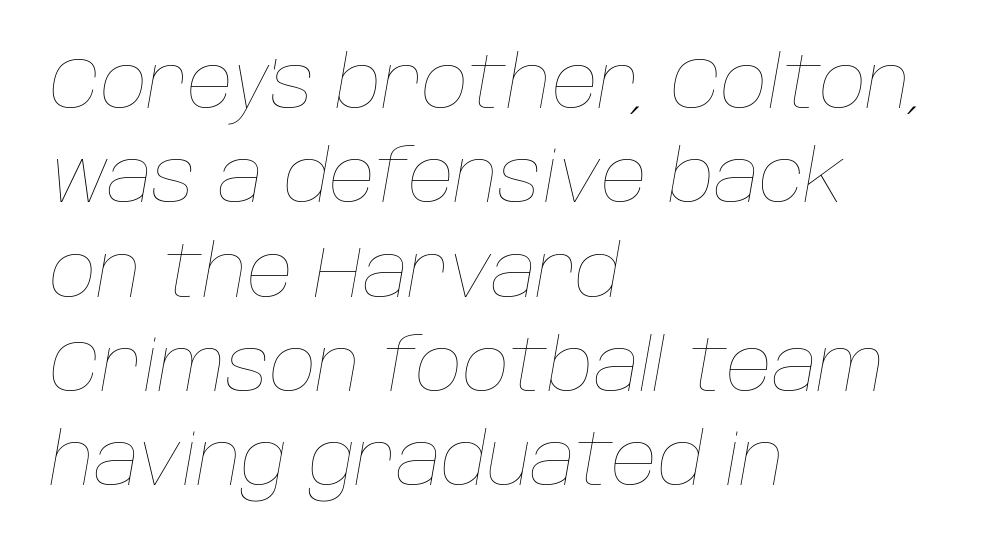
{"italic": "yes", "lean": "right", "slant_degrees": 10, "bold": "no", "weight": "thin", "width": "normal", "stroke_contrast": "low", "x_height": "large", "monospaced": "no", "underline": "no", "align": "left", "line_spacing": "normal", "line_spacing_ratio": 1.31, "letter_spacing": "normal", "letter_spacing_em": 0.0, "glyph_px": 72}
